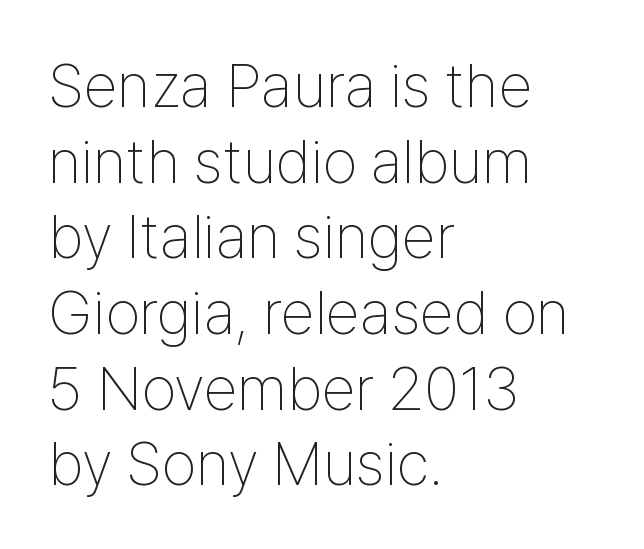
Q: Is the text bold? A: No.
Q: Is the text italic (slanted)? A: No, it is upright.
Q: Is the typeface a serif or a sans-serif typeface? A: Sans-serif.
Q: Is the text underlined? A: No.
Q: How is the paragraph aligned? A: Left-aligned.
Q: Is the spacing between letters normal or unusually wide? A: Normal.
Q: Width (condensed, normal, or wide)? A: Condensed.
Q: Stroke contrast? A: Low.
Q: x-height? A: Medium.
Q: Monospaced? A: No.
